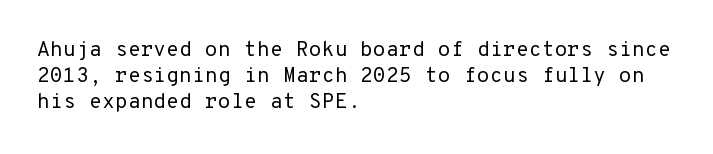
The image shows 21 px text type, upright; set left-aligned, line spacing 1.23x, normal letter spacing, not underlined.
